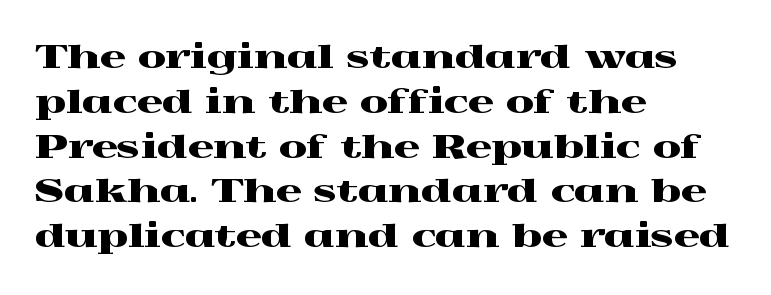
The image shows 32 px wide serif type, upright; set left-aligned, normal line spacing (1.4x), normal letter spacing, not underlined; a medium x-height.
